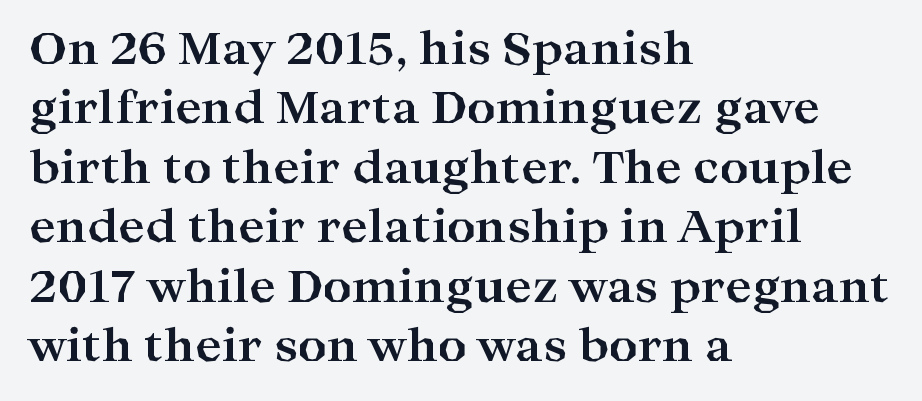
Every letter is thick-stroked: bold, no question. Default kerning and tracking; the words read as compact shapes. Lines of text with bare space underneath. Is the block centered? No — it sits flush against the left margin. These lines are rendered in a variable-pitch font.
